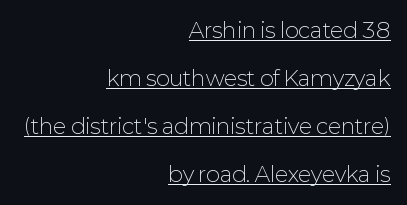
This sample uses an upright cut, with every glyph sitting square on the baseline. Glyph-to-glyph distance matches everyday printed text. The leading is generous, giving the passage an open texture. Compared with undecorated copy, this sample adds a rule below the words. Letters have the restrained weight of plain body copy at most. The lines are quadded right.
